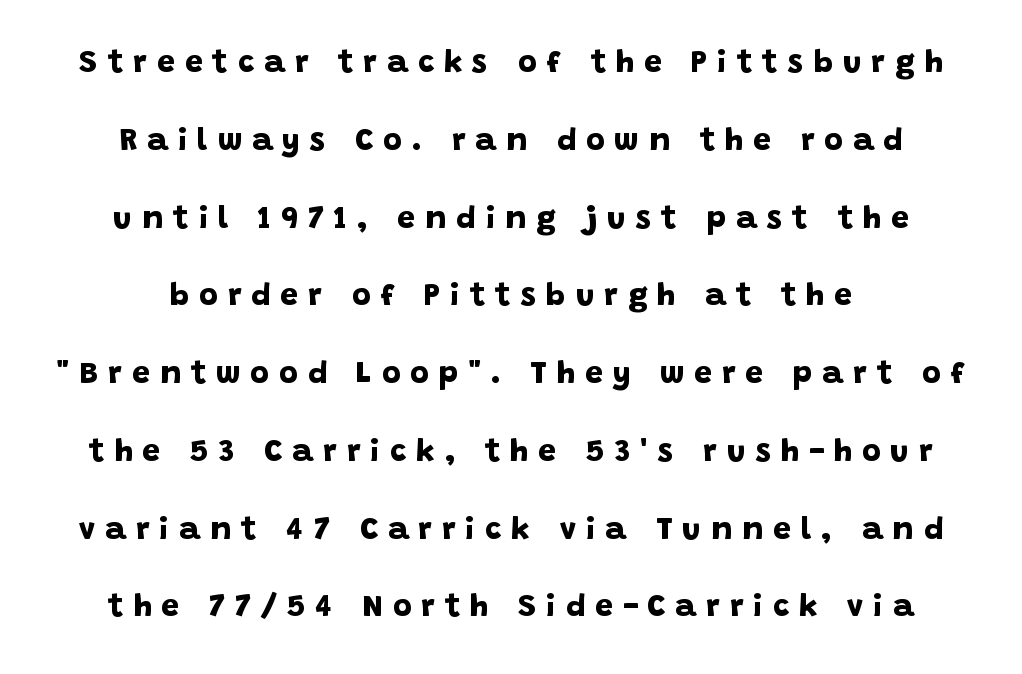
{"serif": "no", "bold": "yes", "weight": "bold", "width": "normal", "stroke_contrast": "low", "x_height": "large", "monospaced": "no", "underline": "no", "align": "center", "line_spacing": "loose", "line_spacing_ratio": 2.43, "letter_spacing": "wide", "letter_spacing_em": 0.31, "glyph_px": 32}
